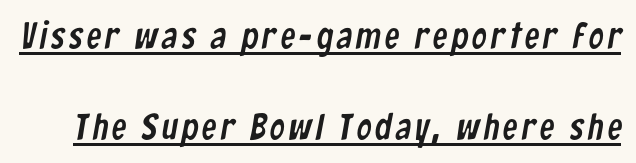
{"serif": "no", "width": "condensed", "stroke_contrast": "low", "x_height": "medium", "monospaced": "no", "underline": "yes", "line_spacing": "loose", "line_spacing_ratio": 2.45, "glyph_px": 37}
